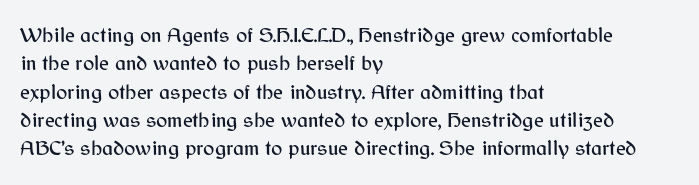
{"italic": "no", "underline": "no", "align": "left", "line_spacing": "normal", "line_spacing_ratio": 1.35, "letter_spacing": "normal", "letter_spacing_em": 0.0, "glyph_px": 21}
